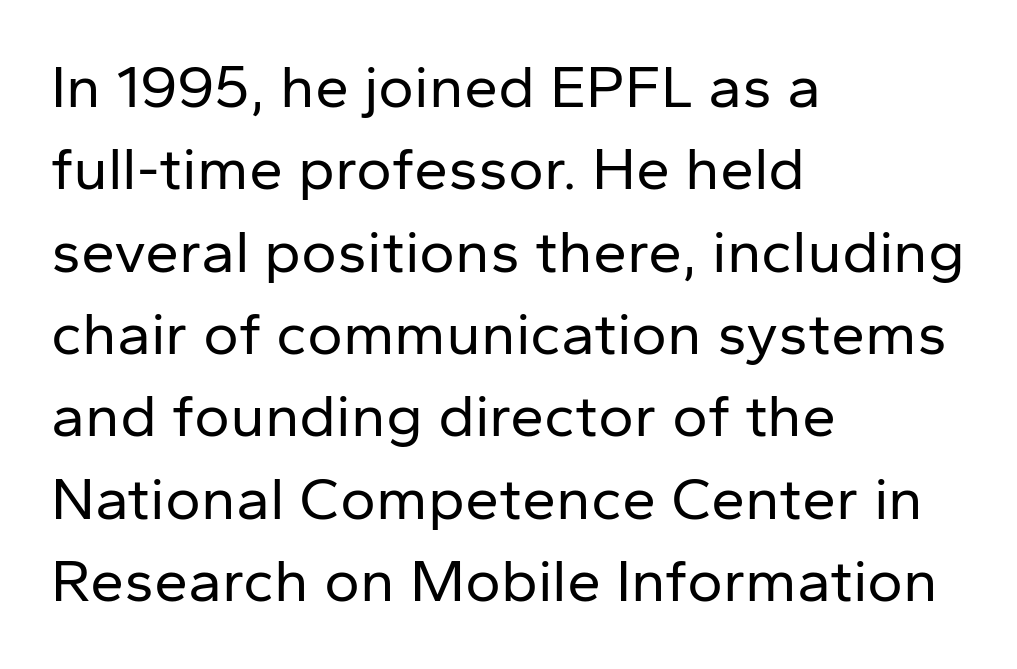
{"serif": "no", "italic": "no", "bold": "no", "weight": "regular", "width": "normal", "stroke_contrast": "low", "x_height": "medium", "monospaced": "no", "underline": "no", "align": "left", "line_spacing": "normal", "line_spacing_ratio": 1.35, "letter_spacing": "normal", "letter_spacing_em": 0.0, "glyph_px": 61}
